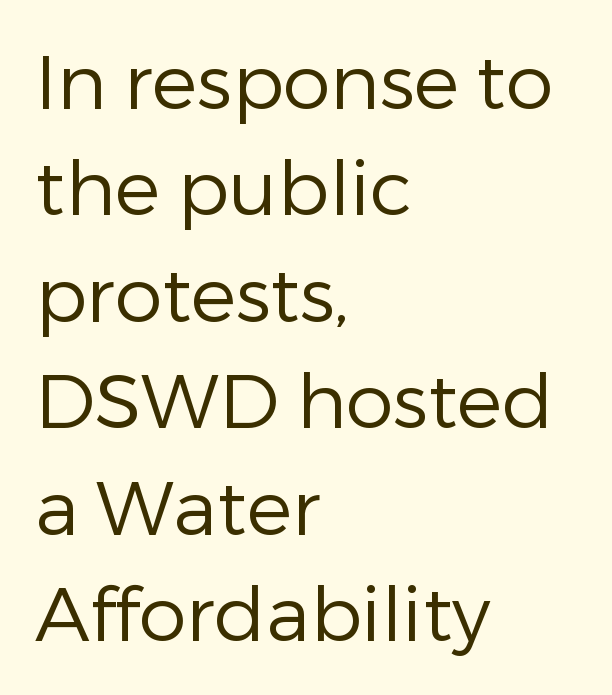
{"serif": "no", "italic": "no", "bold": "no", "weight": "regular", "width": "normal", "stroke_contrast": "low", "x_height": "medium", "monospaced": "no", "underline": "no", "align": "left", "line_spacing": "normal", "line_spacing_ratio": 1.4, "letter_spacing": "normal", "letter_spacing_em": 0.0, "glyph_px": 76}
